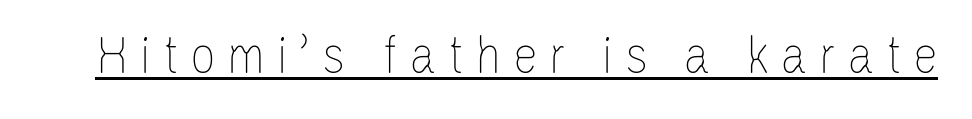
{"italic": "no", "bold": "no", "weight": "thin", "width": "condensed", "stroke_contrast": "low", "x_height": "large", "monospaced": "no", "underline": "yes", "letter_spacing": "wide", "letter_spacing_em": 0.21, "glyph_px": 56}
